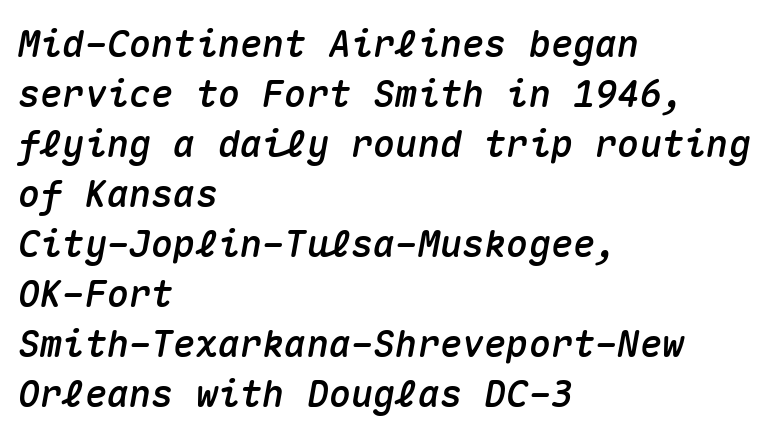
Q: Is the text italic (slanted)? A: Yes, it leans right by about 10 degrees.
Q: Is the text underlined? A: No.
Q: How is the paragraph aligned? A: Left-aligned.
Q: Is the spacing between letters normal or unusually wide? A: Normal.
Q: Is the spacing between lines tight, normal or loose? A: Normal.
Q: Width (condensed, normal, or wide)? A: Normal.
Q: Stroke contrast? A: Medium.
Q: x-height? A: Medium.
Q: Monospaced? A: Yes.
